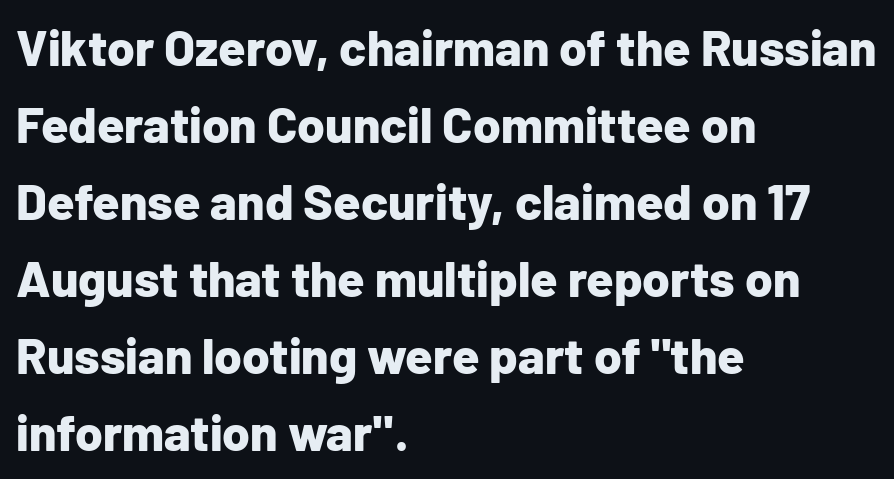
These lines keep a tight, regular rhythm from letter to letter. The characters display no serif detailing; their extremities are plain. Horizontal alignment here is leftward, the default for most running prose. This sample keeps an unexceptional amount of space between lines. The passage shown is emphatically bold.
